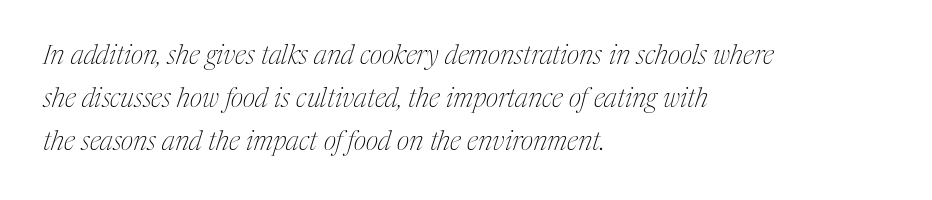
The image shows 27 px text type, italic (leaning right); set left-aligned, normal line spacing (1.59x), normal letter spacing, not underlined.
